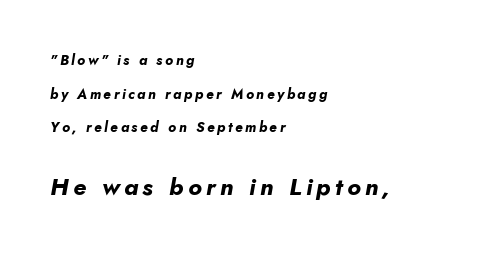
{"italic": "yes", "lean": "right", "slant_degrees": 10, "bold": "yes", "underline": "no", "align": "left", "line_spacing": "loose", "line_spacing_ratio": 2.41, "larger_block": "second", "size_ratio": 1.71, "glyph_px": 24}
